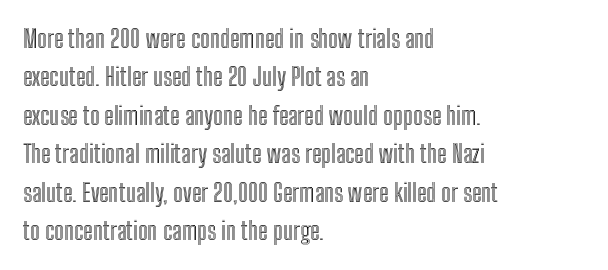
{"italic": "no", "underline": "no", "align": "left", "line_spacing": "normal", "line_spacing_ratio": 1.54, "letter_spacing": "normal", "letter_spacing_em": 0.0, "glyph_px": 25}
